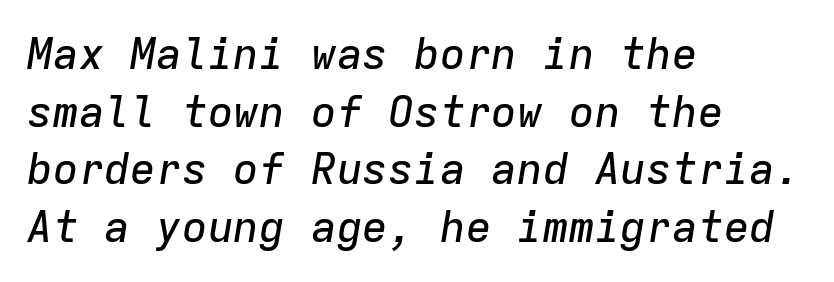
Horizontal bands of white between lines are of average thickness. Inter-character spacing is left at the font's built-in metrics. The space directly below the letters is spotless. Leftover space on each line is placed entirely after the last word.
